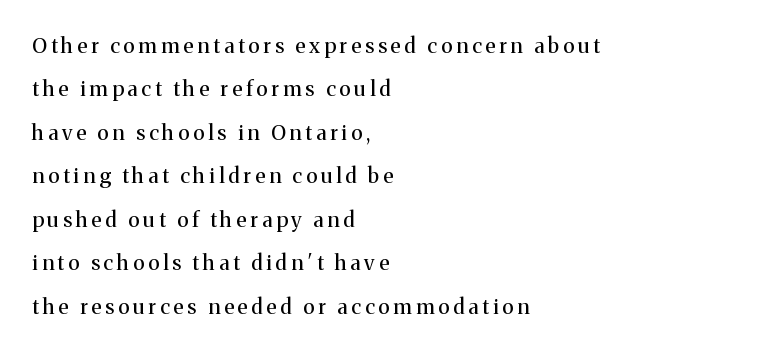
The passage shown is not underscored anywhere. Reading down the block, your eye returns to a fixed left position each line. You can tell it's not italic because the verticals are truly vertical. Baseline-to-baseline distance is far greater than the letter height.
